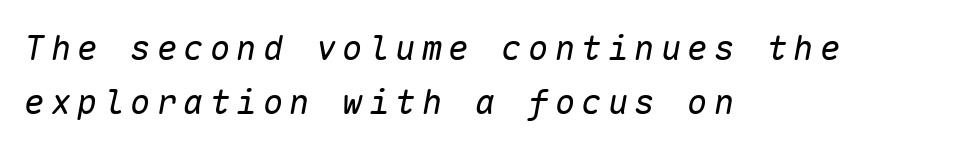
{"italic": "yes", "lean": "right", "slant_degrees": 10, "bold": "no", "weight": "regular", "width": "normal", "stroke_contrast": "low", "x_height": "medium", "monospaced": "yes", "underline": "no", "align": "left", "line_spacing": "normal", "line_spacing_ratio": 1.58, "glyph_px": 34}
